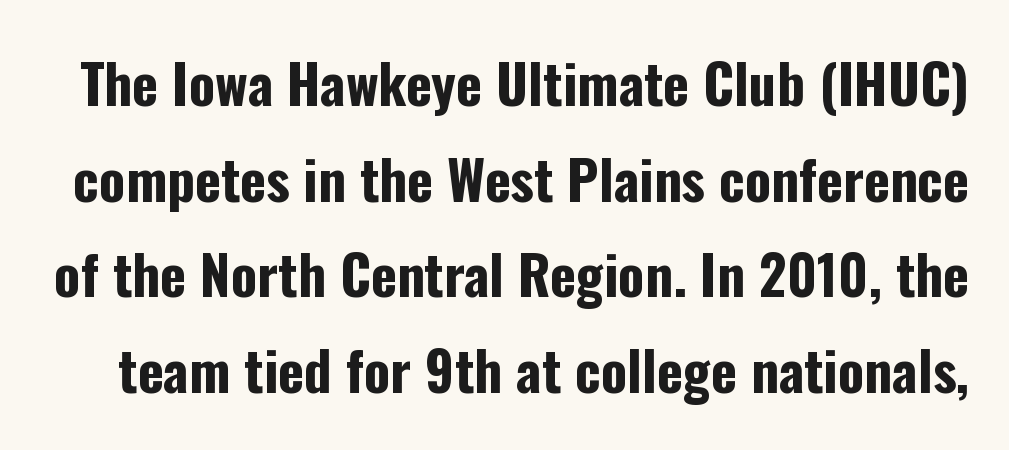
The image shows 55 px bold, condensed sans-serif type, upright; set line spacing 1.74x, normal letter spacing, not underlined; low stroke contrast and a medium x-height.
